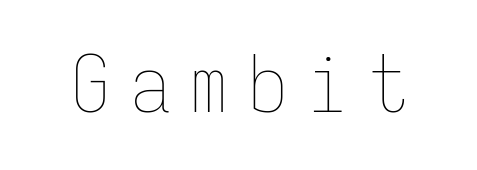
{"italic": "no", "bold": "no", "weight": "thin", "width": "condensed", "stroke_contrast": "low", "x_height": "medium", "monospaced": "yes", "underline": "no", "letter_spacing": "wide", "letter_spacing_em": 0.25, "glyph_px": 79}
